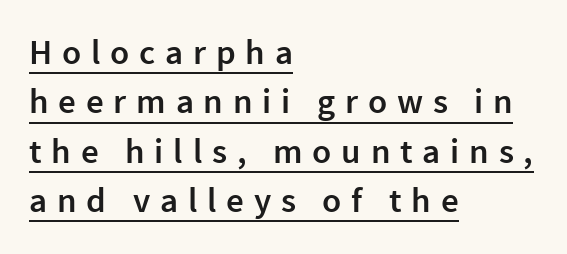
{"serif": "no", "italic": "no", "bold": "semi", "weight": "semibold", "width": "normal", "stroke_contrast": "low", "x_height": "medium", "monospaced": "no", "underline": "yes", "align": "left", "line_spacing": "normal", "line_spacing_ratio": 1.41, "letter_spacing": "wide", "letter_spacing_em": 0.28, "glyph_px": 35}
